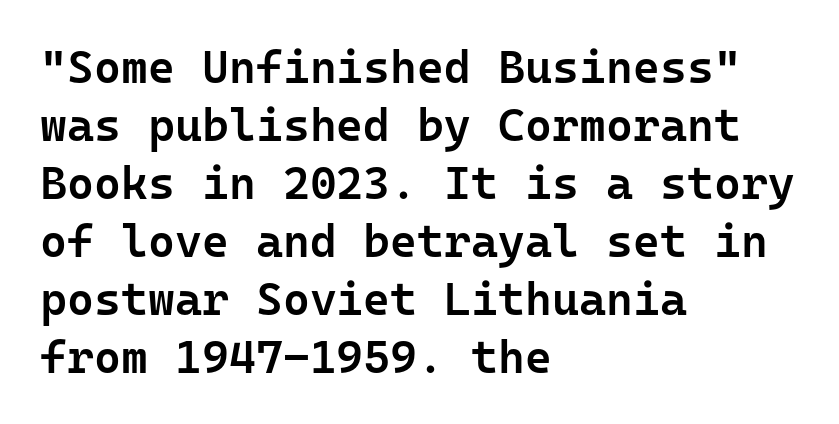
{"serif": "no", "italic": "no", "bold": "semi", "weight": "semibold", "width": "normal", "stroke_contrast": "low", "x_height": "medium", "monospaced": "yes", "underline": "no", "align": "left", "line_spacing": "normal", "line_spacing_ratio": 1.26, "letter_spacing": "normal", "letter_spacing_em": 0.0, "glyph_px": 46}
